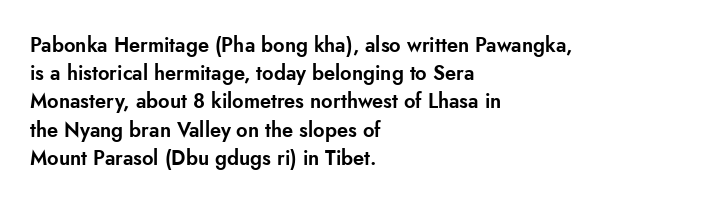
Q: Is the text italic (slanted)? A: No, it is upright.
Q: Is the text underlined? A: No.
Q: How is the paragraph aligned? A: Left-aligned.
Q: Is the spacing between letters normal or unusually wide? A: Normal.
Q: Is the spacing between lines tight, normal or loose? A: Normal.
